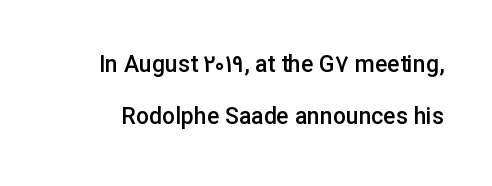
{"italic": "no", "bold": "semi", "underline": "no", "line_spacing": "loose", "line_spacing_ratio": 2.28, "letter_spacing": "normal", "letter_spacing_em": 0.0, "glyph_px": 23}
